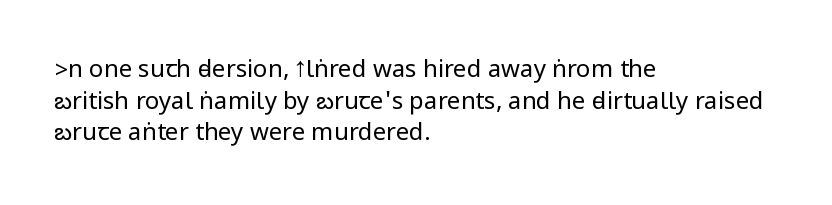
Leftover space on each line is placed entirely after the last word. The typesetting does not lean heavy: it is not bold. Honestly, the letter spacing is just normal — you wouldn't notice it. Underline: absent. If you drew a line through each stem, it would be perfectly vertical.
